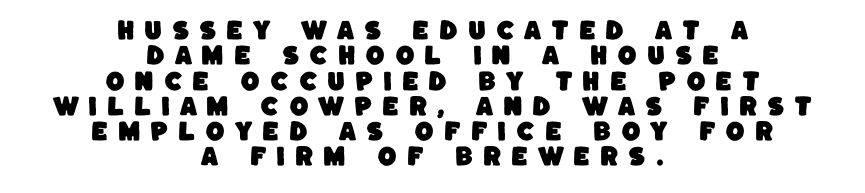
Plain, unruled lines of type. Between one letter and the next there's a generous, obvious gap. Does the copy run flush right? No — it is centered line by line. These lines huddle together more closely than default settings would place them.
